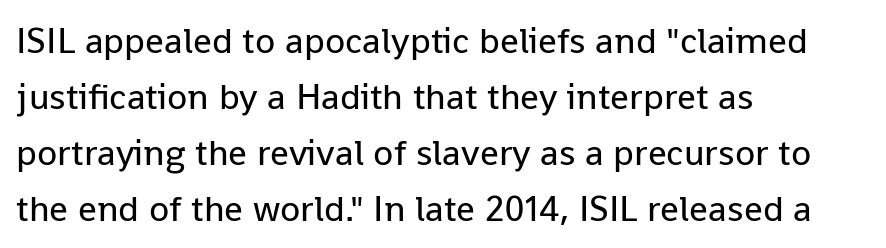
{"serif": "no", "italic": "no", "bold": "no", "weight": "regular", "width": "normal", "stroke_contrast": "low", "x_height": "medium", "monospaced": "no", "underline": "no", "align": "left", "line_spacing": "normal", "line_spacing_ratio": 1.51, "letter_spacing": "normal", "letter_spacing_em": 0.0, "glyph_px": 37}
